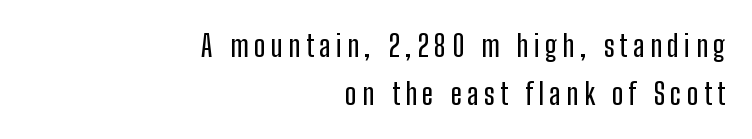
This block has exactly the height ordinary leading produces. Typographically, this falls in the sans-serif category. Character widths vary here, with narrow letters taking less room than wide ones. Which margin do the lines hug? The right one — the left edge is uneven. Lines of text with bare space underneath. Does the lettering tilt? It doesn't — this is upright.
